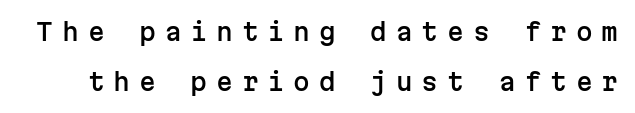
Q: Is the text italic (slanted)? A: No, it is upright.
Q: Is the text underlined? A: No.
Q: Is the spacing between letters normal or unusually wide? A: Unusually wide.
Q: Is the spacing between lines tight, normal or loose? A: Loose.
